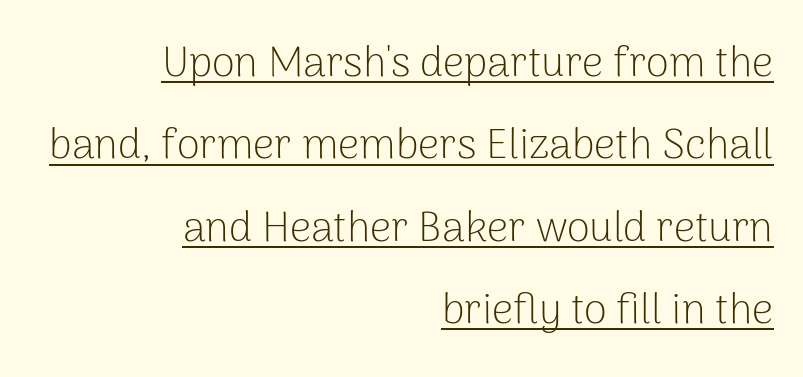
{"serif": "no", "italic": "no", "bold": "no", "weight": "light", "width": "normal", "stroke_contrast": "low", "x_height": "medium", "monospaced": "no", "underline": "yes", "align": "right", "line_spacing": "loose", "line_spacing_ratio": 1.96, "letter_spacing": "normal", "letter_spacing_em": 0.0, "glyph_px": 42}
